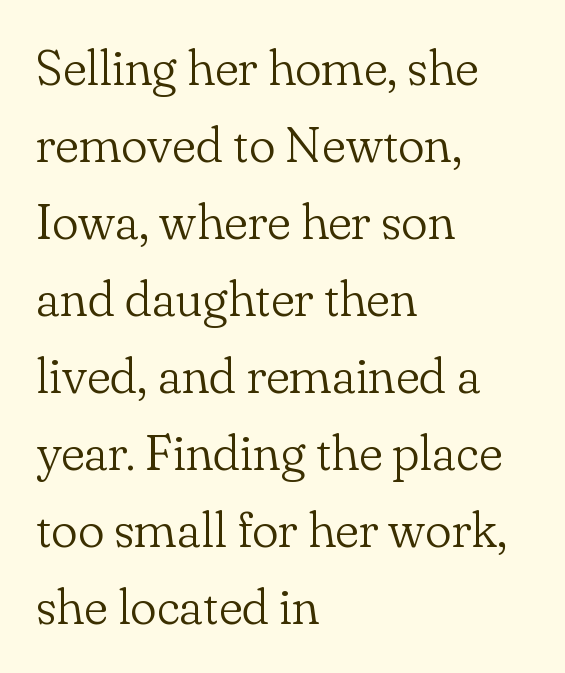
Q: Is the text bold? A: No.
Q: Is the text italic (slanted)? A: No, it is upright.
Q: Is the typeface a serif or a sans-serif typeface? A: Serif.
Q: Is the text underlined? A: No.
Q: How is the paragraph aligned? A: Left-aligned.
Q: Is the spacing between letters normal or unusually wide? A: Normal.
Q: Is the spacing between lines tight, normal or loose? A: Normal.
Q: Width (condensed, normal, or wide)? A: Normal.
Q: Stroke contrast? A: Low.
Q: x-height? A: Small.
Q: Monospaced? A: No.
